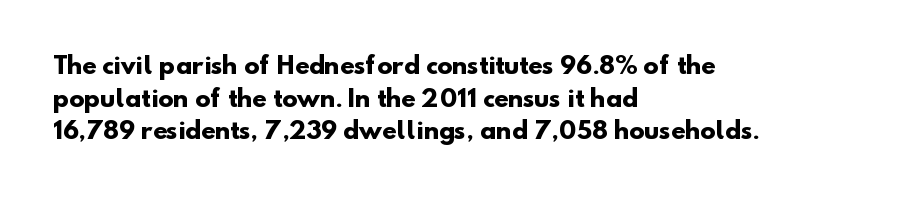
Q: Is the text bold? A: Yes.
Q: Is the text underlined? A: No.
Q: How is the paragraph aligned? A: Left-aligned.
Q: Is the spacing between letters normal or unusually wide? A: Normal.
Q: Is the spacing between lines tight, normal or loose? A: Normal.
